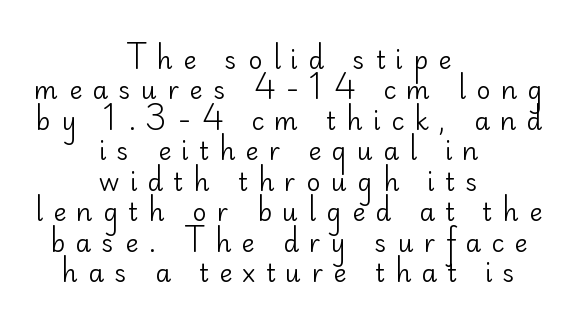
{"italic": "no", "bold": "no", "underline": "no", "align": "center", "line_spacing_ratio": 1.22, "letter_spacing": "wide", "letter_spacing_em": 0.41, "glyph_px": 25}
